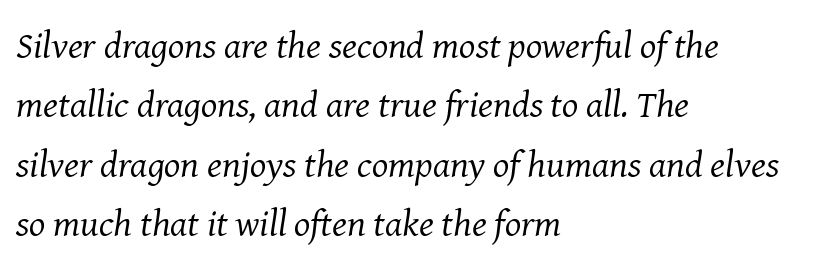
{"serif": "yes", "italic": "yes", "lean": "right", "slant_degrees": 8, "bold": "no", "weight": "regular", "width": "normal", "stroke_contrast": "medium", "x_height": "medium", "monospaced": "no", "underline": "no", "align": "left", "line_spacing": "normal", "line_spacing_ratio": 1.56, "letter_spacing": "normal", "letter_spacing_em": 0.0, "glyph_px": 38}
